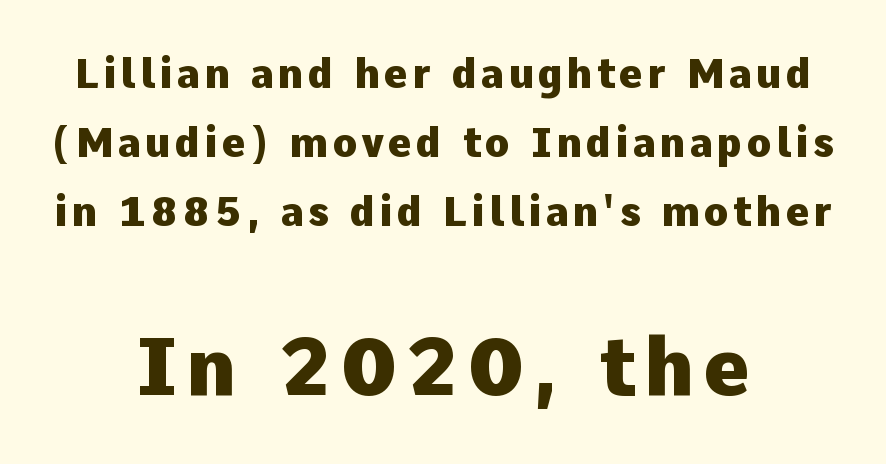
{"serif": "no", "italic": "no", "bold": "yes", "weight": "heavy", "width": "normal", "stroke_contrast": "low", "x_height": "medium", "monospaced": "no", "underline": "no", "align": "center", "line_spacing_ratio": 1.72, "larger_block": "second", "size_ratio": 1.98, "glyph_px": 79}
